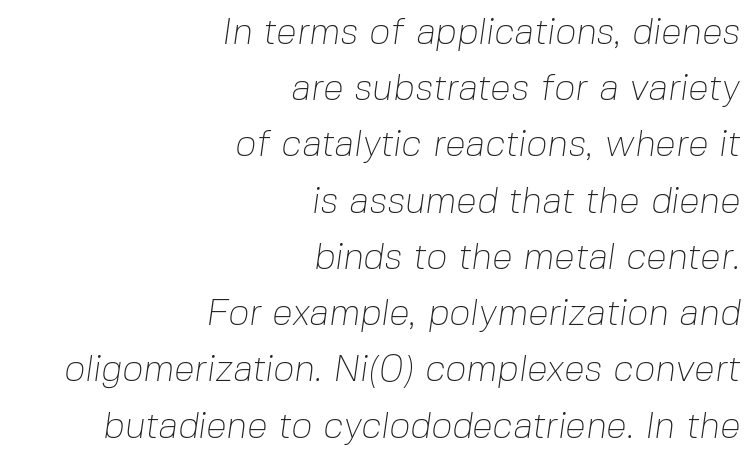
The image shows 37 px thin sans-serif type; set right-aligned, normal line spacing (1.52x), normal letter spacing, not underlined; low stroke contrast and a medium x-height.
